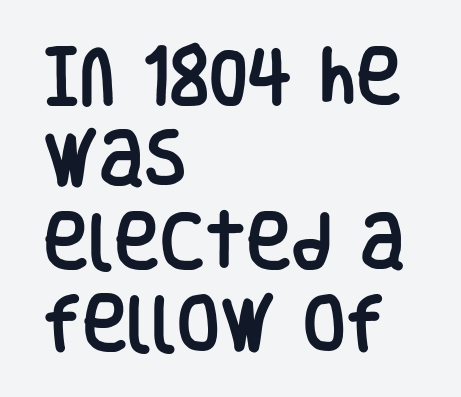
The image shows 62 px condensed sans-serif type, upright; set left-aligned, normal line spacing (1.33x), normal letter spacing, not underlined; low stroke contrast and a large x-height.
